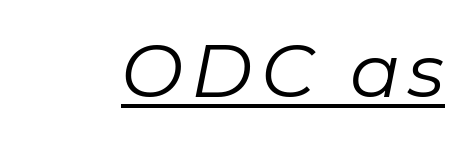
Q: Is the text bold? A: No.
Q: Is the text italic (slanted)? A: Yes, it leans right by about 11 degrees.
Q: Is the text underlined? A: Yes.
Q: Width (condensed, normal, or wide)? A: Normal.
Q: Stroke contrast? A: Low.
Q: x-height? A: Medium.
Q: Monospaced? A: No.
